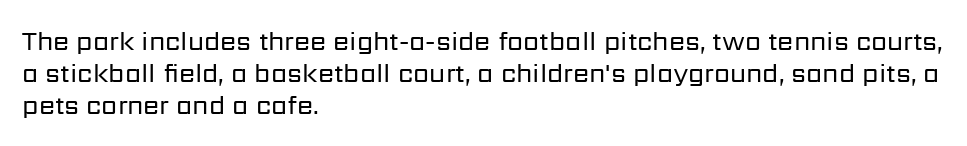
The image shows 26 px text type, upright; set left-aligned, line spacing 1.23x, normal letter spacing, not underlined.
